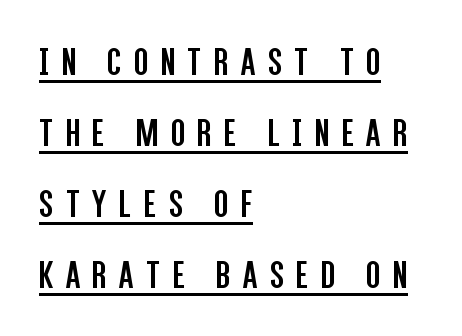
Q: Is the text bold? A: No.
Q: Is the text italic (slanted)? A: No, it is upright.
Q: Is the typeface a serif or a sans-serif typeface? A: Sans-serif.
Q: Is the text underlined? A: Yes.
Q: How is the paragraph aligned? A: Left-aligned.
Q: Is the spacing between letters normal or unusually wide? A: Unusually wide.
Q: Width (condensed, normal, or wide)? A: Condensed.
Q: Stroke contrast? A: Low.
Q: x-height? A: Large.
Q: Monospaced? A: No.
